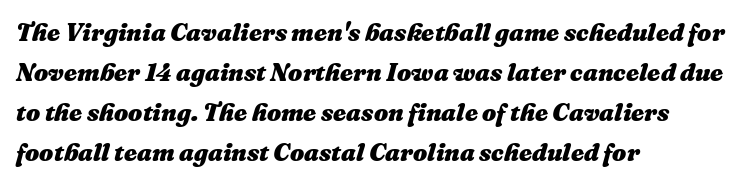
These lines stack with their left ends in a neat column. A full-strength bold gives these letters their thick strokes. Honestly, the row spacing looks completely unremarkable. Does the lettering tilt? It does — this is italic.
